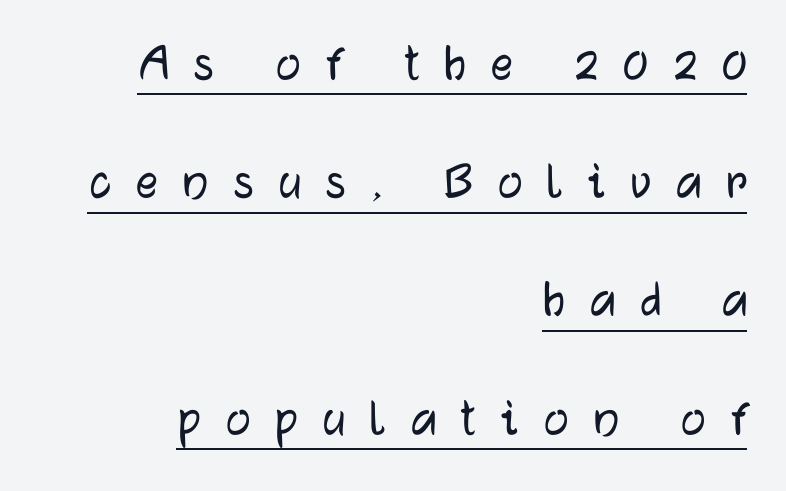
{"serif": "no", "italic": "no", "width": "normal", "stroke_contrast": "low", "x_height": "medium", "monospaced": "no", "underline": "yes", "align": "right", "line_spacing": "loose", "line_spacing_ratio": 2.15, "letter_spacing": "wide", "letter_spacing_em": 0.45, "glyph_px": 55}
